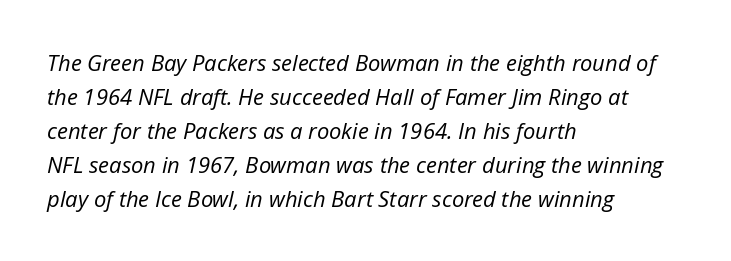
Q: Is the text bold? A: No.
Q: Is the text italic (slanted)? A: Yes, it leans right by about 12 degrees.
Q: Is the text underlined? A: No.
Q: How is the paragraph aligned? A: Left-aligned.
Q: Is the spacing between letters normal or unusually wide? A: Normal.
Q: Is the spacing between lines tight, normal or loose? A: Normal.
